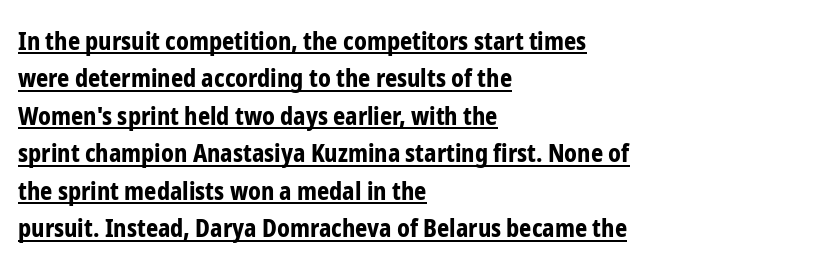
The image shows 24 px bold type, upright; set left-aligned, normal line spacing (1.56x), normal letter spacing, underlined.
